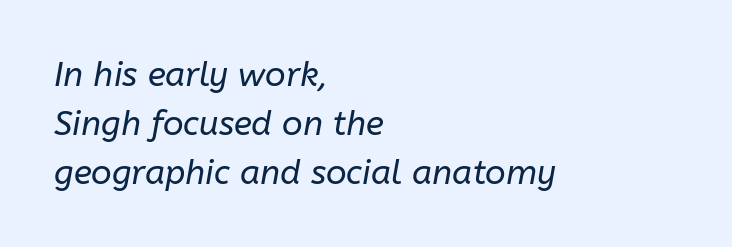
The image shows 34 px regular-weight type, italic (leaning right); set left-aligned, normal line spacing (1.44x), normal letter spacing, not underlined; low stroke contrast and a medium x-height.
